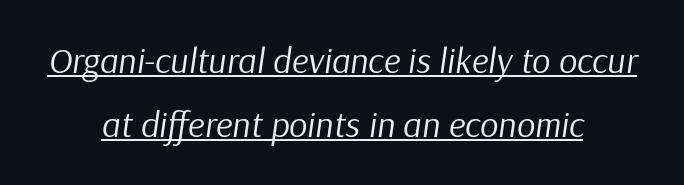
The image shows 36 px regular-weight type, italic (leaning right); set centered, line spacing 1.78x, normal letter spacing, underlined; low stroke contrast and a medium x-height.
